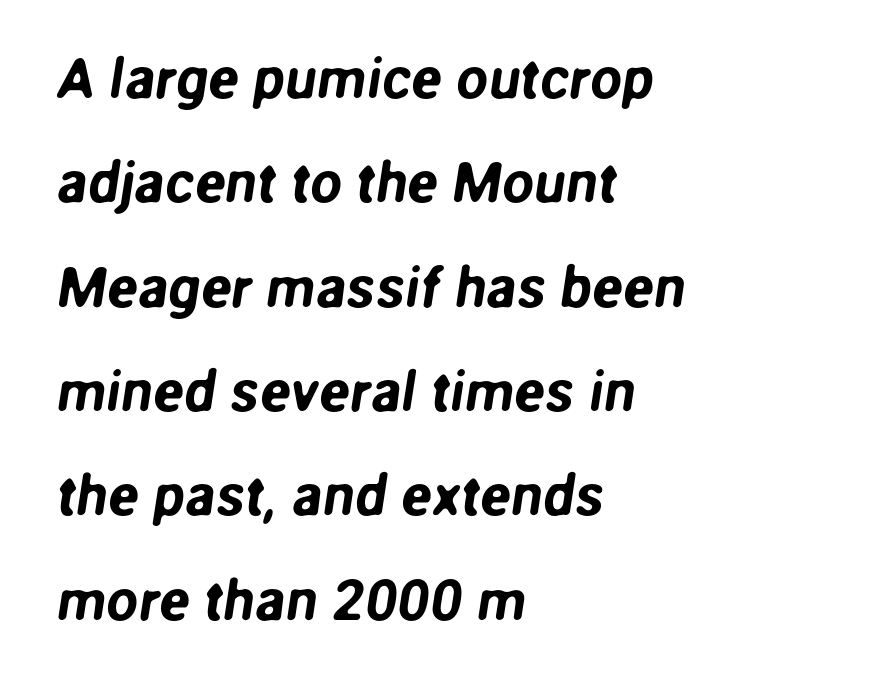
The image shows 57 px sans-serif type; set left-aligned, line spacing 1.83x, normal letter spacing, not underlined; low stroke contrast and a medium x-height.
